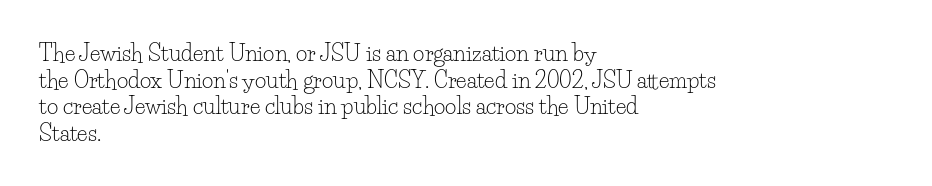
The image shows 22 px text type, upright; set left-aligned, line spacing 1.21x, normal letter spacing, not underlined.
